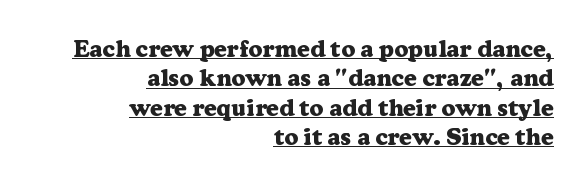
Heavy, bold letterforms. Every stem runs plumb, perpendicular to the baseline. Horizontally, the lines are justified to the trailing edge only. The horizontal fit of the characters is conventional and even. You can see a thin bar hugging the bottom of the glyphs.
